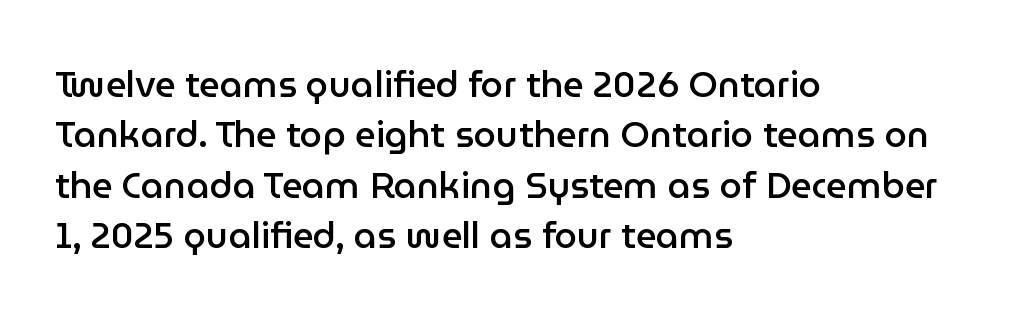
The image shows 36 px semibold sans-serif type, upright; set left-aligned, normal line spacing (1.4x), normal letter spacing, not underlined; low stroke contrast and a medium x-height.
